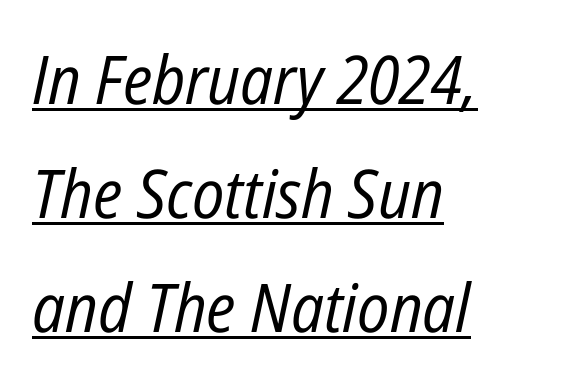
The face used here has a pronounced slope to its letters. The passage shown is typed in a proportional face where columns would drift. Inter-character spacing is left at the font's built-in metrics. The ragged edge is on the right, which tells us the setting is flush left.
